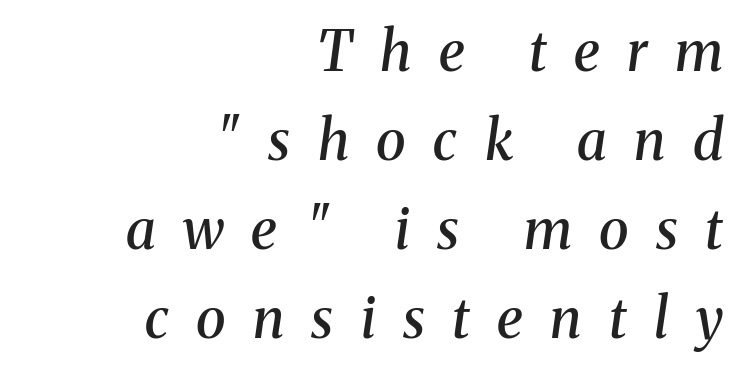
The image shows 55 px semibold serif type, italic (leaning right); set right-aligned, normal line spacing (1.62x), unusually wide letter spacing (+0.5 em), not underlined; medium stroke contrast and a medium x-height.
